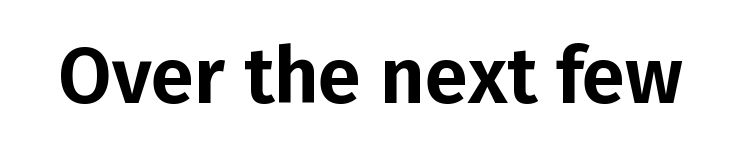
The image shows 78 px sans-serif type, upright; set normal letter spacing, not underlined; low stroke contrast and a medium x-height.
